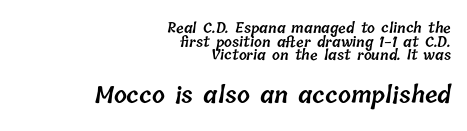
How are the letters spaced? Ordinarily, with no added tracking. Of the two passages, the one underneath uses the larger point size. The specimen omits any rule beneath the text block's lines. A somewhat darkened texture: the type is semibold rather than bold. Compared with typical paragraphs, the rows here are closer together. This sample is right-justified, so line beginnings fall wherever the words allow.
